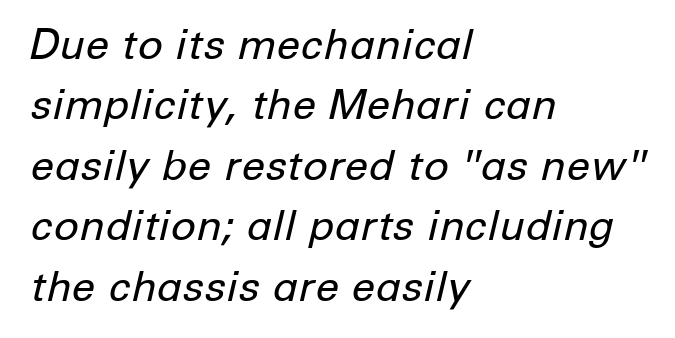
The image shows 42 px regular-weight type, italic (leaning right); set left-aligned, normal line spacing (1.44x), normal letter spacing, not underlined; low stroke contrast and a medium x-height.
